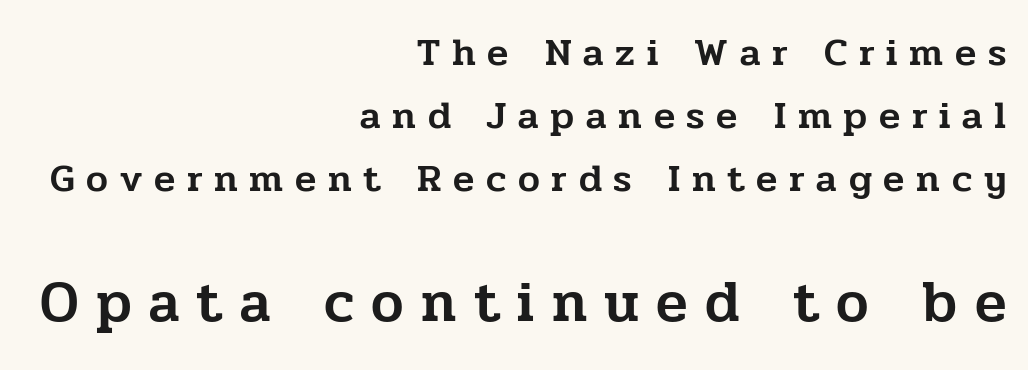
The image shows 58 px serif type, upright; set right-aligned, normal line spacing (1.61x), unusually wide letter spacing (+0.3 em), not underlined; the second (bottom) block is 1.49x larger; low stroke contrast and a medium x-height.
